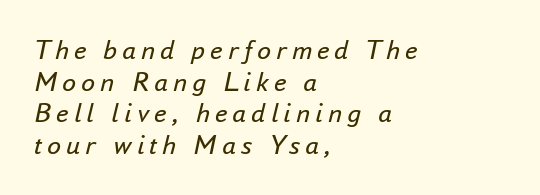
The image shows 28 px regular-weight type, italic (leaning right); set left-aligned, tight line spacing (1.13x), not underlined; low stroke contrast and a small x-height.
